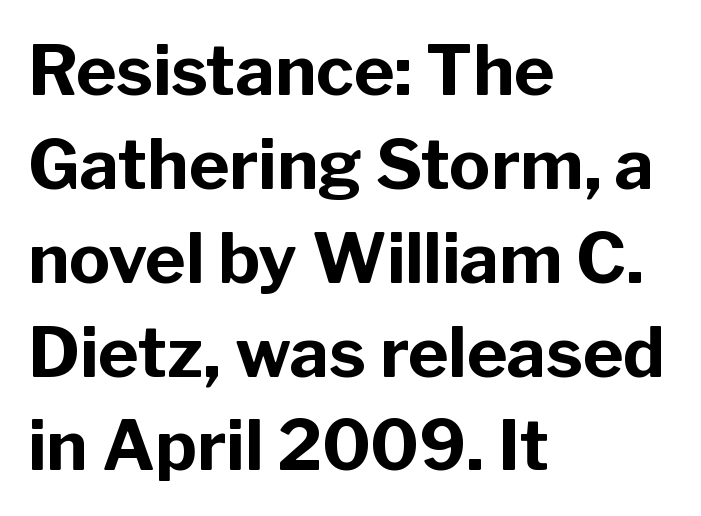
The image shows 69 px bold sans-serif type, upright; set left-aligned, normal line spacing (1.36x), normal letter spacing, not underlined; low stroke contrast and a medium x-height.
